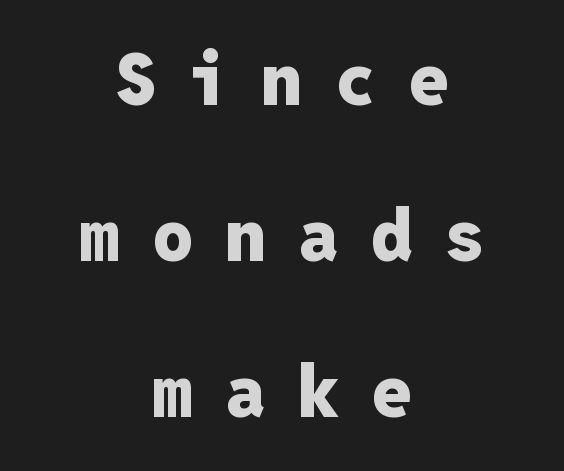
Q: Is the text bold? A: Yes.
Q: Is the text italic (slanted)? A: No, it is upright.
Q: Is the typeface a serif or a sans-serif typeface? A: Sans-serif.
Q: Is the text underlined? A: No.
Q: How is the paragraph aligned? A: Centered.
Q: Is the spacing between letters normal or unusually wide? A: Unusually wide.
Q: Is the spacing between lines tight, normal or loose? A: Loose.
Q: Width (condensed, normal, or wide)? A: Normal.
Q: Stroke contrast? A: Low.
Q: x-height? A: Medium.
Q: Monospaced? A: Yes.
